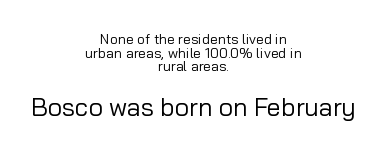
Lines of text with bare space underneath. Students, note that the glyphs here touch the page at normal intervals. These lines were composed using upright roman letters. Compared with a flush-left layout, this one balances lines on the center instead.
